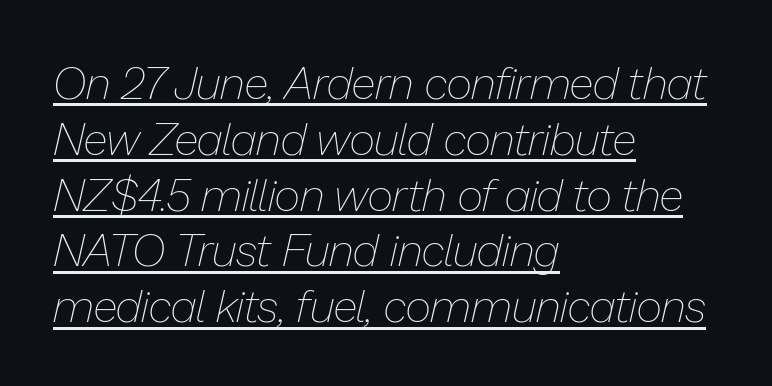
The image shows 45 px thin type, italic (leaning right); set left-aligned, line spacing 1.24x, normal letter spacing, underlined; low stroke contrast and a medium x-height.
